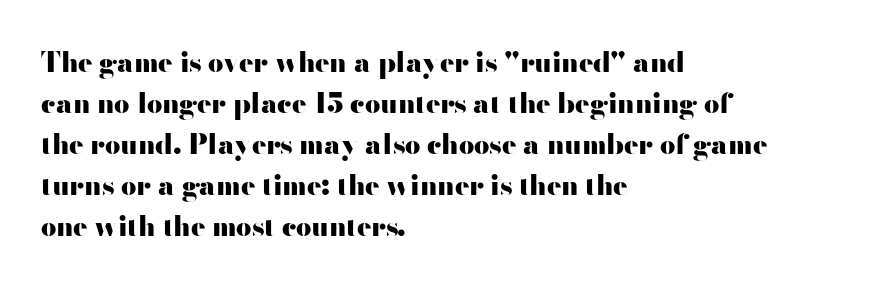
{"italic": "no", "bold": "yes", "underline": "no", "align": "left", "line_spacing": "normal", "line_spacing_ratio": 1.52, "letter_spacing": "normal", "letter_spacing_em": 0.0, "glyph_px": 27}
